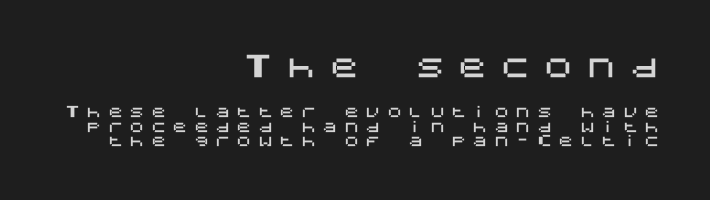
{"serif": "no", "italic": "no", "width": "normal", "stroke_contrast": "medium", "x_height": "large", "underline": "no", "align": "right", "line_spacing": "tight", "line_spacing_ratio": 0.97, "letter_spacing": "wide", "letter_spacing_em": 0.43, "larger_block": "first", "size_ratio": 2.0, "glyph_px": 30}
